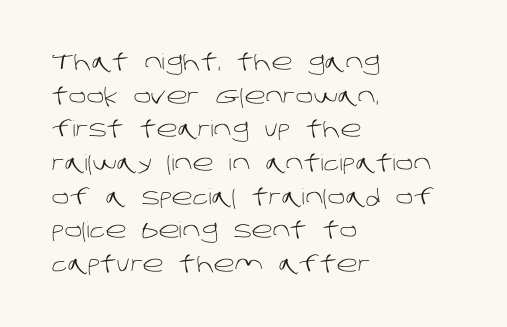
Q: Is the text bold? A: No.
Q: Is the text underlined? A: No.
Q: How is the paragraph aligned? A: Left-aligned.
Q: Is the spacing between letters normal or unusually wide? A: Normal.
Q: Is the spacing between lines tight, normal or loose? A: Normal.
